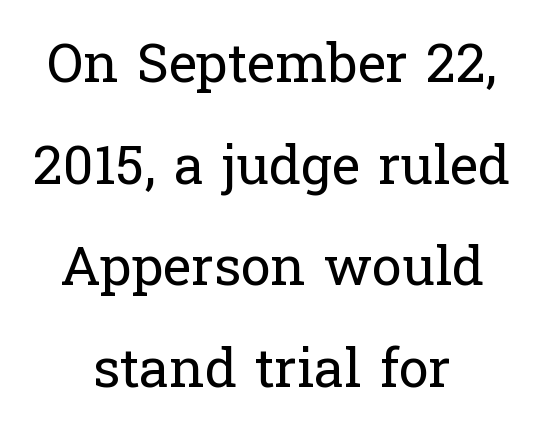
The designer went with a serif here, giving each stem small feet. The strip under each line holds only bare page. The letters advance in unequal steps, a hallmark of proportional type. There is no visible air inserted between adjacent glyphs. Caption: multi-line text, centered on the measure.
